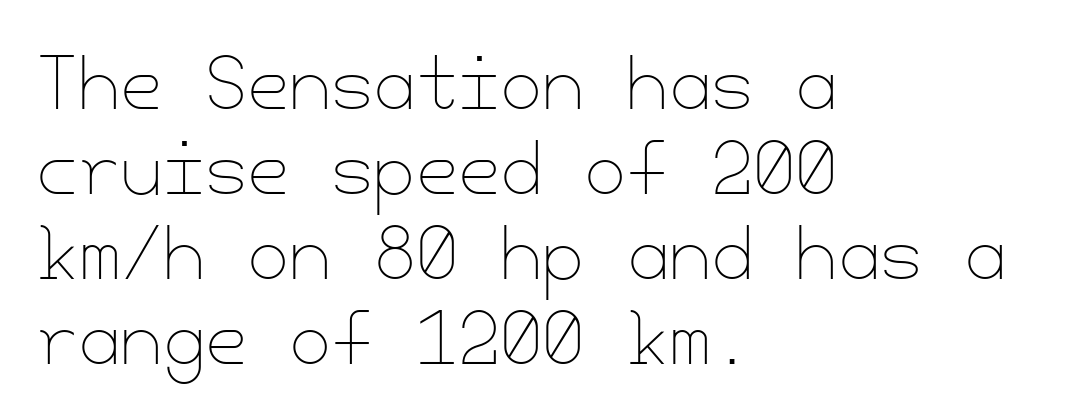
Ordinary non-slanted type is in use. A student would call this left alignment; a typographer would say flush left, rag right. Underlining? Definitely not there. What stands out about the letter spacing? Nothing — it is the standard amount. Ink coverage per letter is moderate at most. Regular leading.
